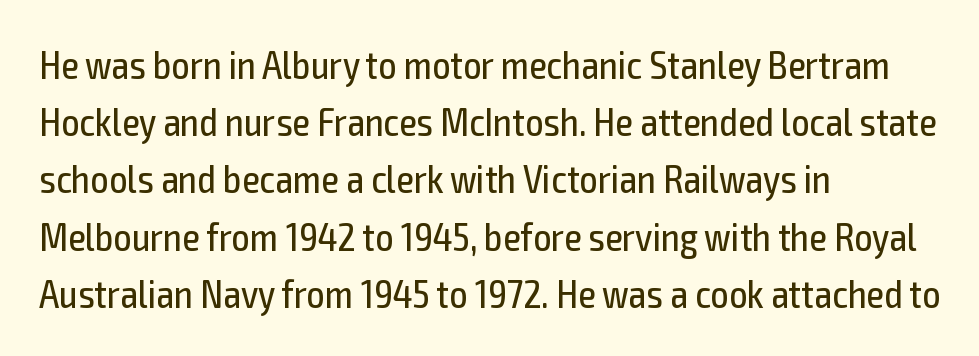
Letter spacing: default. Font category for this specimen: sans-serif. The glyphs are unaccompanied by any horizontal stroke below them. Notice how the stems are strictly vertical — no italics here. Reading down the block, your eye returns to a fixed left position each line. The passage shown is typed in a proportional face where columns would drift.
